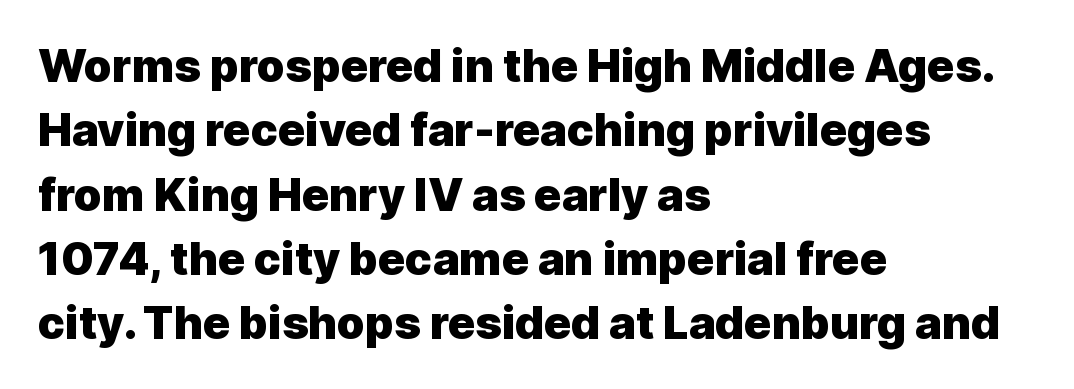
{"serif": "no", "italic": "no", "bold": "yes", "weight": "heavy", "width": "normal", "x_height": "medium", "monospaced": "no", "underline": "no", "align": "left", "line_spacing": "normal", "line_spacing_ratio": 1.43, "letter_spacing": "normal", "letter_spacing_em": 0.0, "glyph_px": 45}
